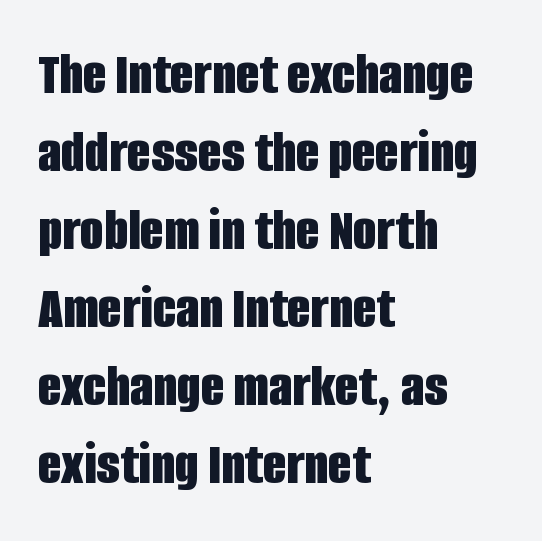
The text block is weighted toward the left margin, trailing off unevenly rightward. A normal amount of white space separates one row of letters from the next. How heavy is the stroke? Heavy — this is a bold. This rendering features lettering with no underline.
